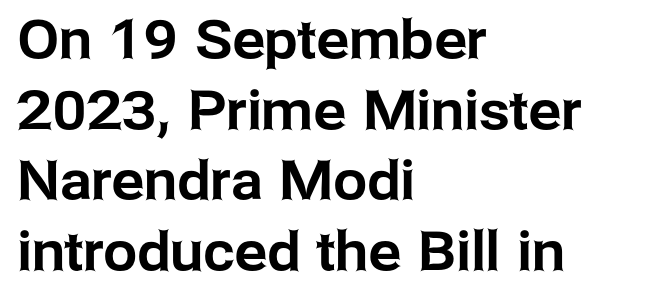
{"serif": "no", "italic": "no", "width": "normal", "stroke_contrast": "low", "x_height": "medium", "monospaced": "no", "underline": "no", "align": "left", "line_spacing": "normal", "line_spacing_ratio": 1.31, "letter_spacing": "normal", "letter_spacing_em": 0.0, "glyph_px": 54}
